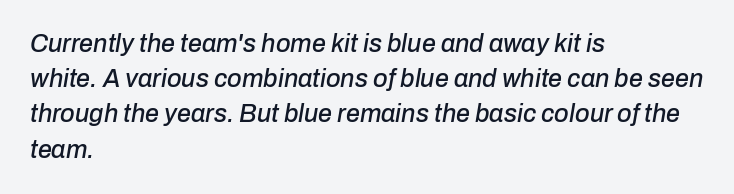
Q: Is the text italic (slanted)? A: Yes, it leans right by about 10 degrees.
Q: Is the text underlined? A: No.
Q: How is the paragraph aligned? A: Left-aligned.
Q: Is the spacing between letters normal or unusually wide? A: Normal.
Q: Is the spacing between lines tight, normal or loose? A: Normal.
